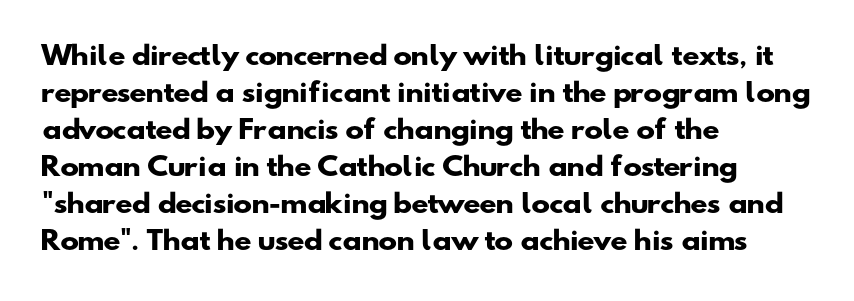
The image shows 25 px bold type; set left-aligned, normal line spacing (1.48x), normal letter spacing, not underlined.
